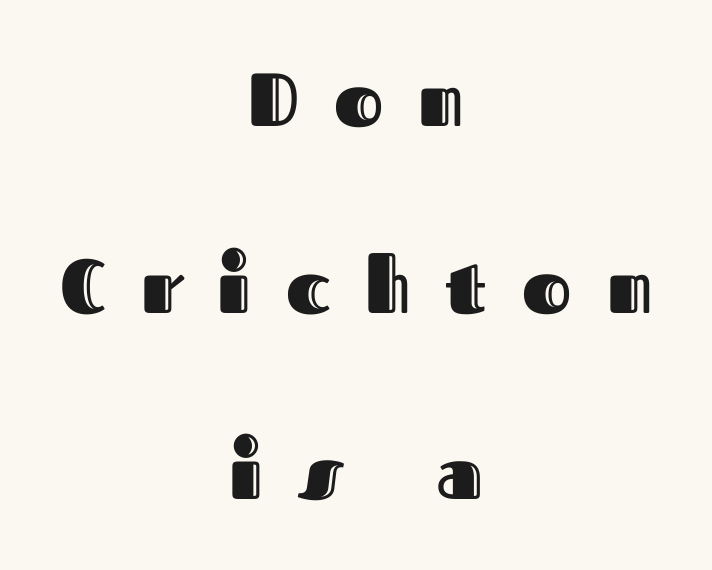
The image shows 75 px text type, upright; set centered, loose line spacing (2.49x), unusually wide letter spacing (+0.47 em), not underlined; a medium x-height.
